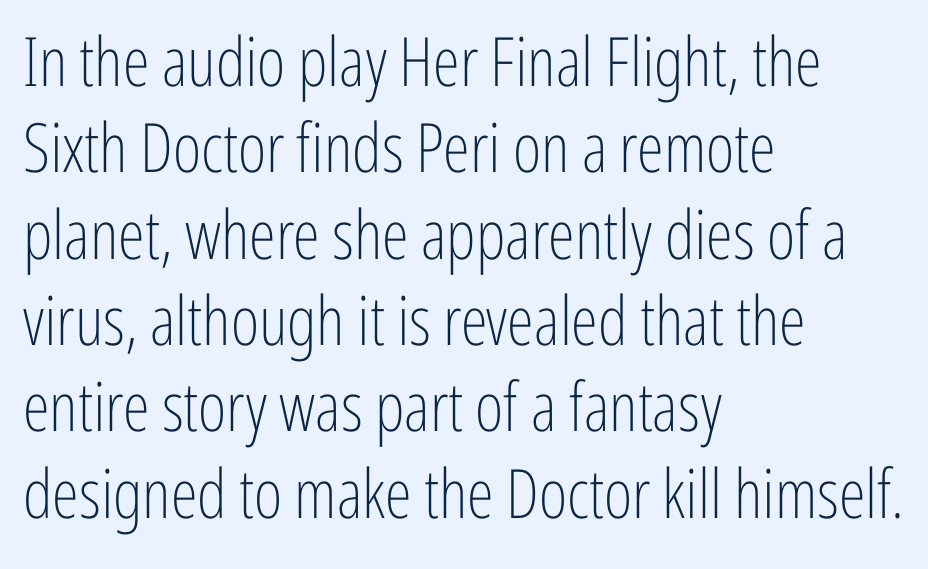
Q: Is the text bold? A: No.
Q: Is the text italic (slanted)? A: No, it is upright.
Q: Is the typeface a serif or a sans-serif typeface? A: Sans-serif.
Q: Is the text underlined? A: No.
Q: How is the paragraph aligned? A: Left-aligned.
Q: Is the spacing between letters normal or unusually wide? A: Normal.
Q: Is the spacing between lines tight, normal or loose? A: Normal.
Q: Width (condensed, normal, or wide)? A: Condensed.
Q: Stroke contrast? A: Low.
Q: x-height? A: Medium.
Q: Monospaced? A: No.
